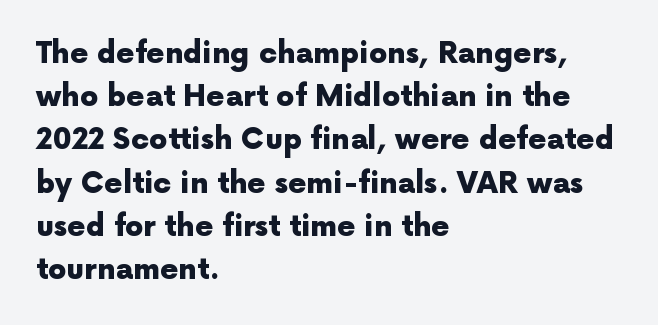
{"serif": "no", "italic": "no", "bold": "yes", "weight": "heavy", "width": "normal", "x_height": "medium", "monospaced": "no", "underline": "no", "align": "left", "line_spacing": "normal", "line_spacing_ratio": 1.49, "letter_spacing": "normal", "letter_spacing_em": 0.0, "glyph_px": 29}
